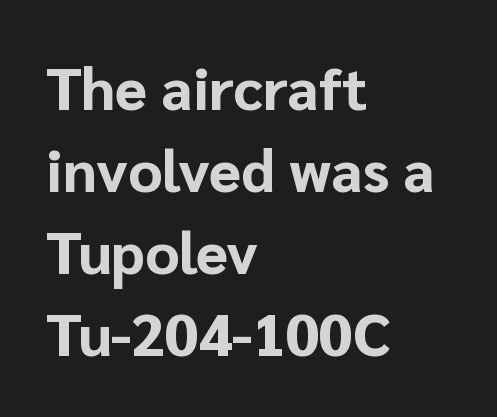
{"serif": "no", "italic": "no", "bold": "yes", "weight": "bold", "width": "normal", "stroke_contrast": "low", "x_height": "medium", "monospaced": "no", "underline": "no", "align": "left", "line_spacing": "normal", "line_spacing_ratio": 1.39, "letter_spacing": "normal", "letter_spacing_em": 0.0, "glyph_px": 59}
